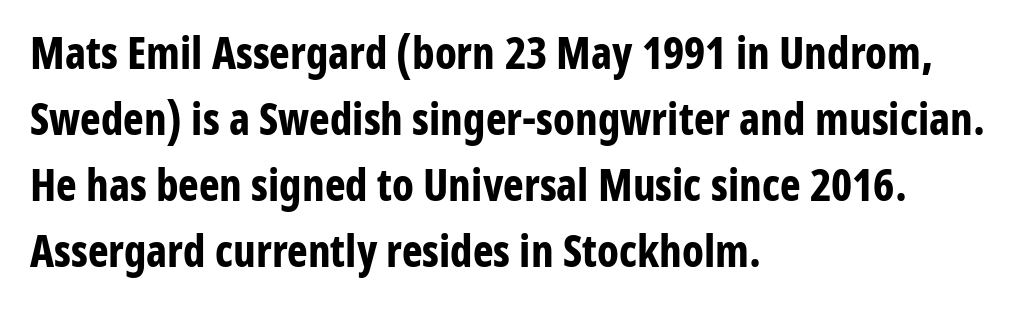
The passage shown is typed in a proportional face where columns would drift. To sum up the face: it is a sans, with no serifs. The font is running at its bold setting. Inter-character spacing is left at the font's built-in metrics. What's the leading like? Ordinary, nothing unusual.
